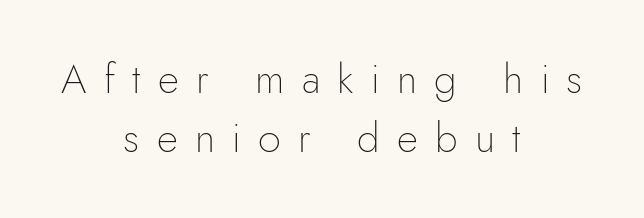
The image shows 41 px thin sans-serif type, upright; set centered, normal line spacing (1.44x), unusually wide letter spacing (+0.42 em), not underlined; low stroke contrast and a small x-height.
